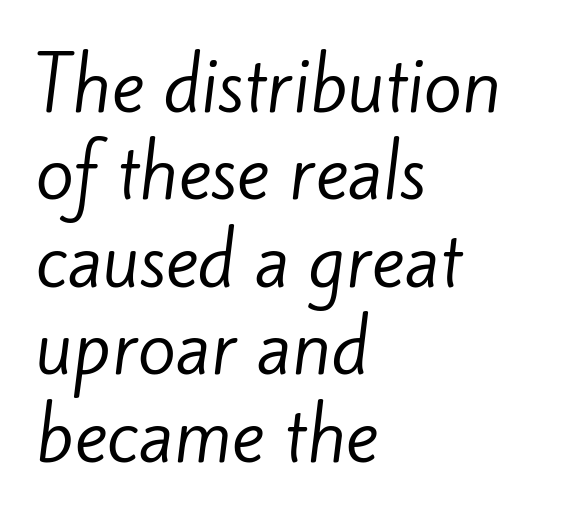
Q: Is the text bold? A: No.
Q: Is the typeface a serif or a sans-serif typeface? A: Sans-serif.
Q: Is the text underlined? A: No.
Q: How is the paragraph aligned? A: Left-aligned.
Q: Is the spacing between letters normal or unusually wide? A: Normal.
Q: Is the spacing between lines tight, normal or loose? A: Normal.
Q: Width (condensed, normal, or wide)? A: Normal.
Q: Stroke contrast? A: Low.
Q: x-height? A: Small.
Q: Monospaced? A: No.
